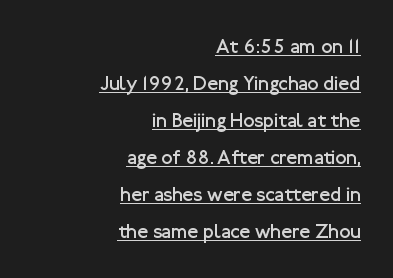
Inter-character spacing is left at the font's built-in metrics. The compositor pushed each line to the right boundary. No chunkiness to these letters — they're not bold. Italic: no, the glyphs are upright roman.
